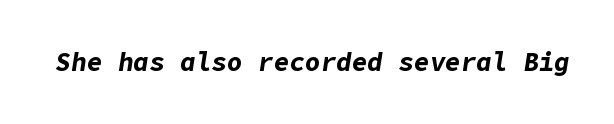
{"italic": "yes", "lean": "right", "slant_degrees": 9, "bold": "yes", "underline": "no", "letter_spacing": "normal", "letter_spacing_em": 0.0, "glyph_px": 26}
